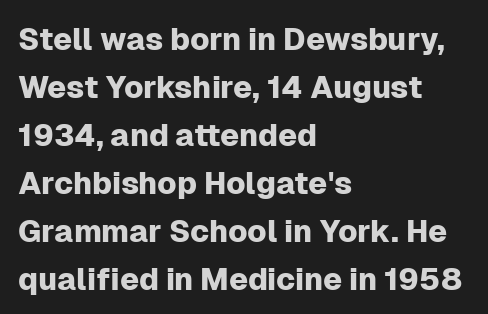
Posture: vertical. Check where the strokes stop: nothing finishes them off — pure sans. A typesetter would call this proportional, since set widths differ per character. The letterforms sit shoulder to shoulder at normal distance. In terms of leading, this rendering sits right in the middle. Underlining? Definitely not there.
